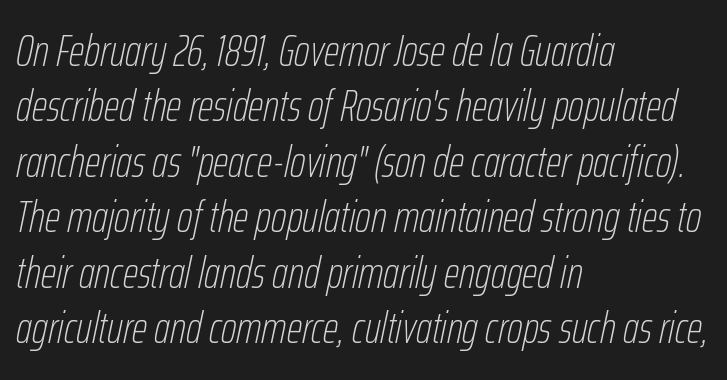
The lettering tilts uniformly, giving the passage an italic look. Plain, unruled lines of type. Is the type heavy? It reads as light-to-regular instead. The compositor pushed each line to the left boundary. Rows of type keep a routine distance in the vertical direction.
